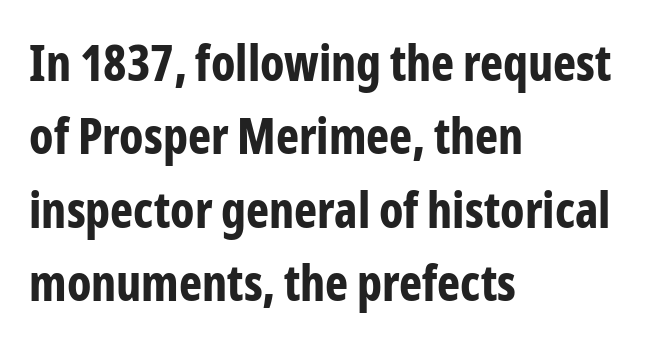
{"serif": "no", "italic": "no", "bold": "yes", "weight": "bold", "width": "condensed", "stroke_contrast": "low", "x_height": "medium", "monospaced": "no", "underline": "no", "align": "left", "line_spacing": "normal", "line_spacing_ratio": 1.5, "letter_spacing": "normal", "letter_spacing_em": 0.0, "glyph_px": 49}
